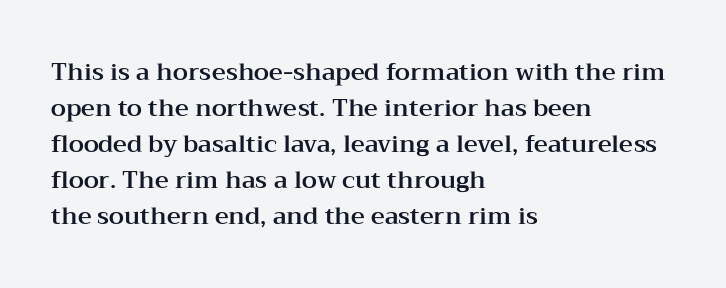
The image shows 24 px text type, upright; set left-aligned, normal line spacing (1.5x), normal letter spacing, not underlined.
